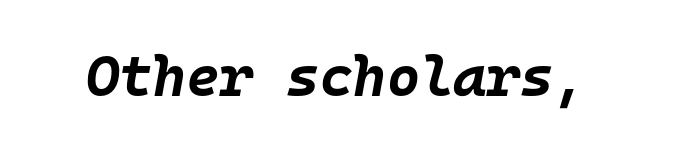
{"italic": "yes", "lean": "right", "slant_degrees": 10, "bold": "yes", "weight": "bold", "width": "normal", "stroke_contrast": "low", "x_height": "large", "monospaced": "yes", "underline": "no", "letter_spacing": "normal", "letter_spacing_em": 0.0, "glyph_px": 57}
